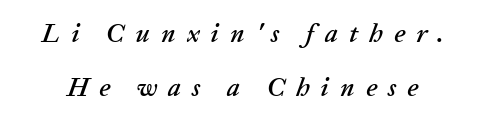
Rendered with sloped, italic letterforms. Loosely led — the rows are spread out. Is the letter spacing exaggerated? Yes — the characters are pushed far apart. The specimen omits any rule beneath the text block's lines.
